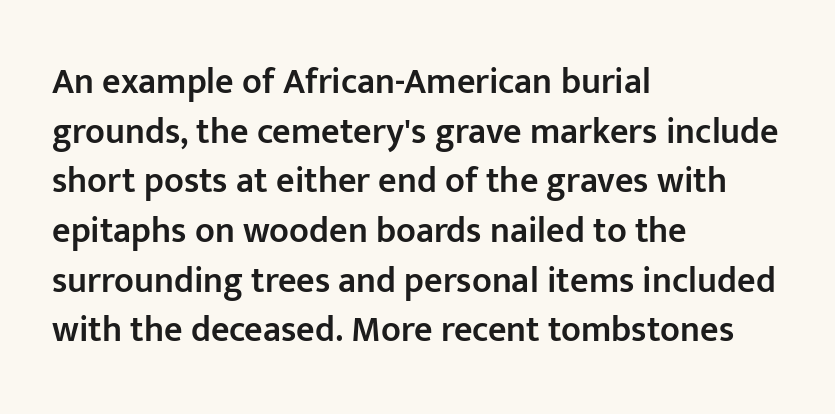
Q: Is the text bold? A: Semi-bold.
Q: Is the text italic (slanted)? A: No, it is upright.
Q: Is the typeface a serif or a sans-serif typeface? A: Sans-serif.
Q: Is the text underlined? A: No.
Q: How is the paragraph aligned? A: Left-aligned.
Q: Is the spacing between letters normal or unusually wide? A: Normal.
Q: Is the spacing between lines tight, normal or loose? A: Normal.
Q: Width (condensed, normal, or wide)? A: Normal.
Q: Stroke contrast? A: Low.
Q: x-height? A: Medium.
Q: Monospaced? A: No.
